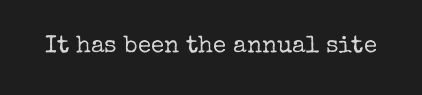
Only glyphs here, with clear space below each row. Notice how the stems are strictly vertical — no italics here. Between one letter and the next there's only the usual sliver of space. Is this a heavy cut? Hardly; it is regular or lighter.
